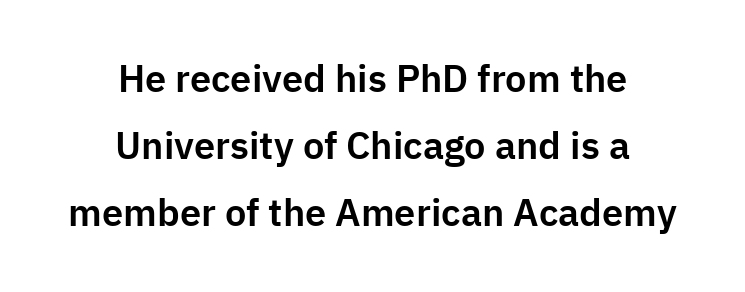
Q: Is the text italic (slanted)? A: No, it is upright.
Q: Is the typeface a serif or a sans-serif typeface? A: Sans-serif.
Q: Is the text underlined? A: No.
Q: How is the paragraph aligned? A: Centered.
Q: Is the spacing between letters normal or unusually wide? A: Normal.
Q: Width (condensed, normal, or wide)? A: Normal.
Q: Stroke contrast? A: Low.
Q: x-height? A: Medium.
Q: Monospaced? A: No.
